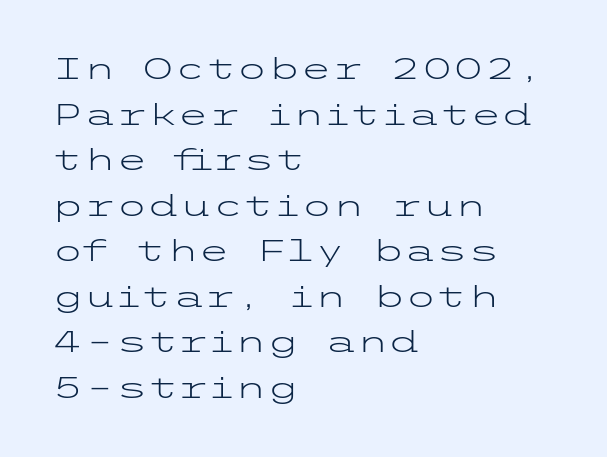
The image shows 29 px light, wide sans-serif type, upright; set left-aligned, normal line spacing (1.57x), normal letter spacing, not underlined; low stroke contrast and a medium x-height.
